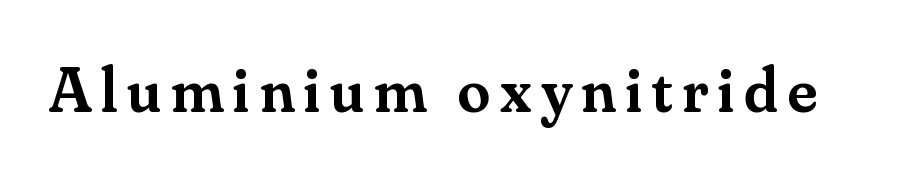
Q: Is the text bold? A: Semi-bold.
Q: Is the text italic (slanted)? A: No, it is upright.
Q: Is the typeface a serif or a sans-serif typeface? A: Serif.
Q: Is the text underlined? A: No.
Q: Width (condensed, normal, or wide)? A: Normal.
Q: Stroke contrast? A: Medium.
Q: x-height? A: Small.
Q: Monospaced? A: No.
